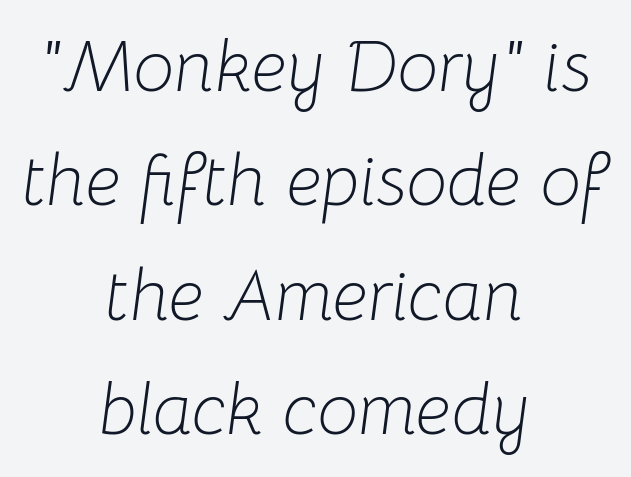
The image shows 72 px light type, italic (leaning right); set centered, normal line spacing (1.59x), normal letter spacing, not underlined; low stroke contrast and a medium x-height.
